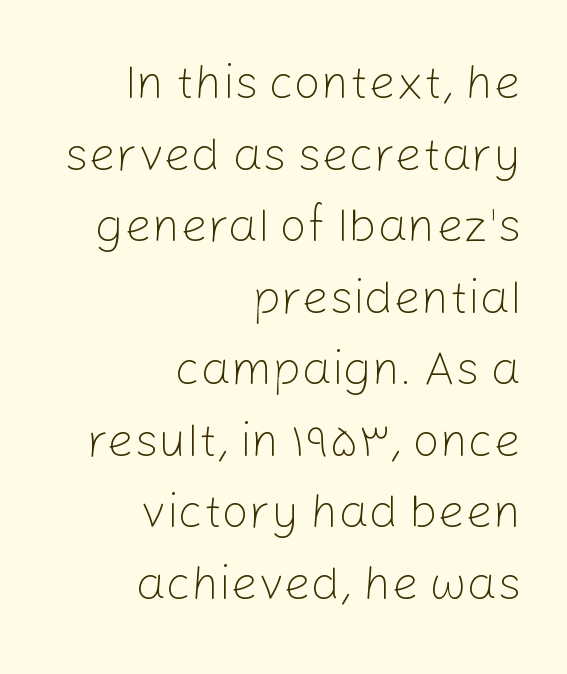
The image shows 48 px light sans-serif type, upright; set right-aligned, normal line spacing (1.49x), normal letter spacing, not underlined; low stroke contrast and a medium x-height.
